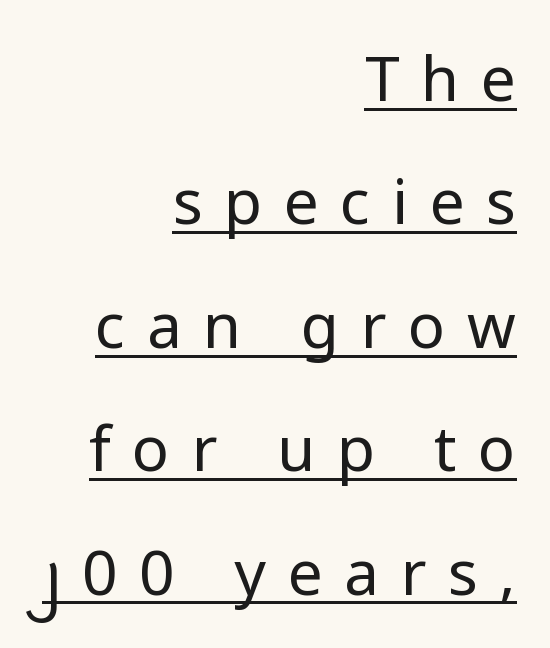
{"serif": "no", "italic": "no", "bold": "no", "weight": "regular", "width": "normal", "stroke_contrast": "low", "x_height": "medium", "monospaced": "no", "underline": "yes", "align": "right", "line_spacing": "loose", "line_spacing_ratio": 1.99, "letter_spacing": "wide", "letter_spacing_em": 0.35, "glyph_px": 62}
